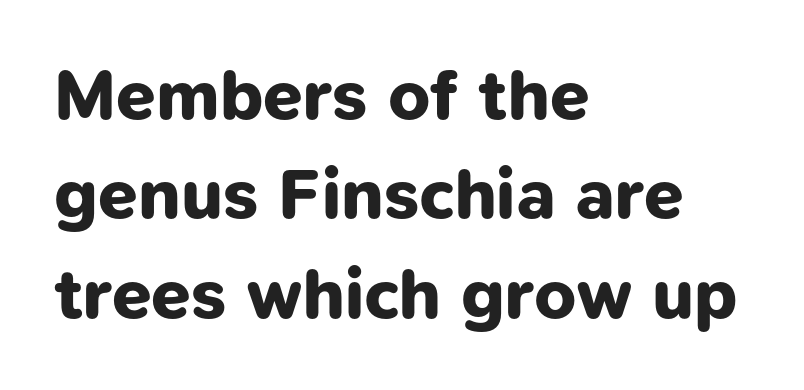
Observe the absence of serifs on each vertical stroke in this sample. Line spacing here is normal. The rendering uses natural spacing where letterforms have individual widths. How heavy is the stroke? Heavy — this is a bold. In CSS terms this would be text-align: left.
